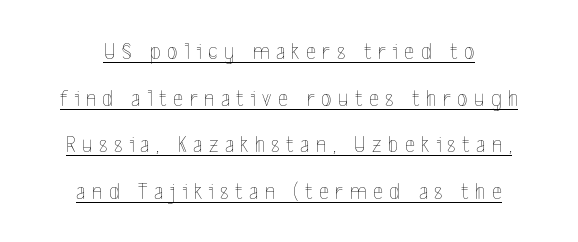
A typesetter would call this leading open, well beyond the default. The compositor balanced each line on the midline. Underlining? Definitely there. It's the straight-up-and-down kind of type. Observe the wide spacing: letters keep a clear distance from each other. Unbolded letterforms with no extra heft.
